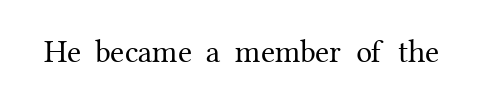
{"serif": "yes", "italic": "no", "bold": "no", "weight": "regular", "width": "normal", "stroke_contrast": "medium", "x_height": "medium", "monospaced": "no", "underline": "no", "letter_spacing": "normal", "letter_spacing_em": 0.0, "glyph_px": 32}
